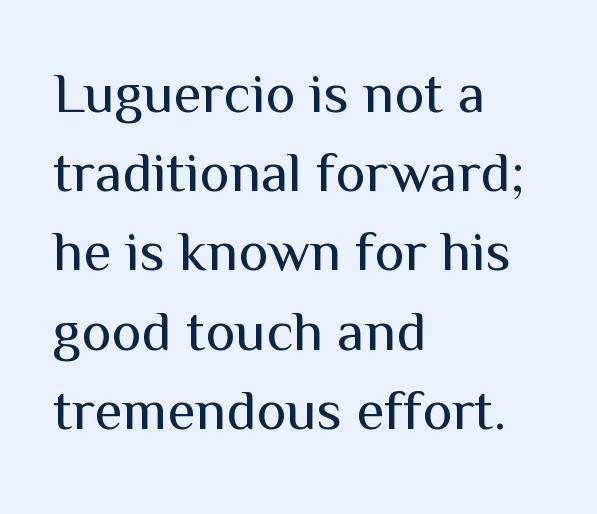
Q: Is the text bold? A: No.
Q: Is the text italic (slanted)? A: No, it is upright.
Q: Is the typeface a serif or a sans-serif typeface? A: Sans-serif.
Q: Is the text underlined? A: No.
Q: How is the paragraph aligned? A: Left-aligned.
Q: Is the spacing between letters normal or unusually wide? A: Normal.
Q: Is the spacing between lines tight, normal or loose? A: Normal.
Q: Width (condensed, normal, or wide)? A: Normal.
Q: Stroke contrast? A: Medium.
Q: x-height? A: Medium.
Q: Monospaced? A: No.
